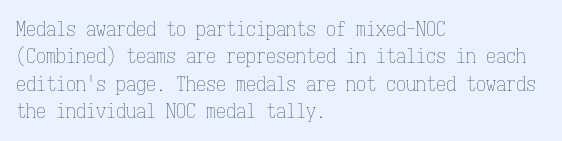
The image shows 20 px text type, upright; set left-aligned, normal line spacing (1.37x), normal letter spacing, not underlined.
